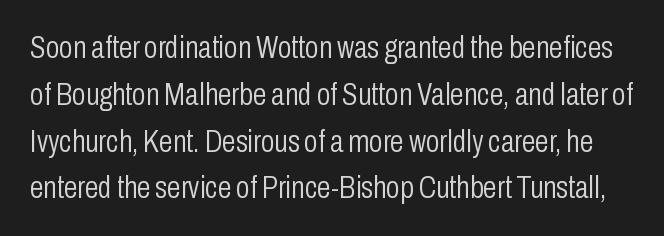
The image shows 31 px light, condensed sans-serif type, upright; set normal line spacing (1.51x), normal letter spacing, not underlined; low stroke contrast and a medium x-height.
